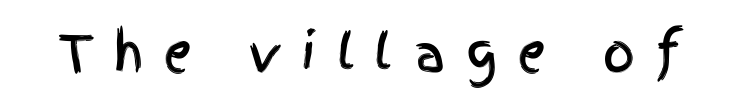
{"serif": "no", "italic": "no", "width": "condensed", "x_height": "large", "monospaced": "no", "underline": "no", "letter_spacing": "wide", "letter_spacing_em": 0.4, "glyph_px": 50}
